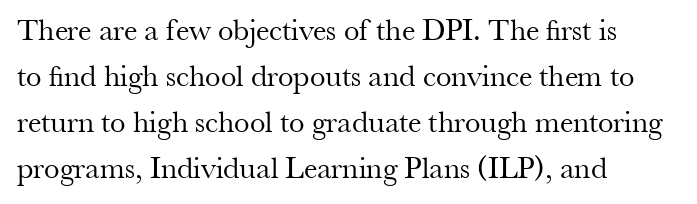
Compared with a centered layout, this one pins lines to the left instead. Varying glyph widths throughout — classic text-font behaviour. This sample uses an upright cut, with every glyph sitting square on the baseline. Unmarked baselines from the first word to the last.
